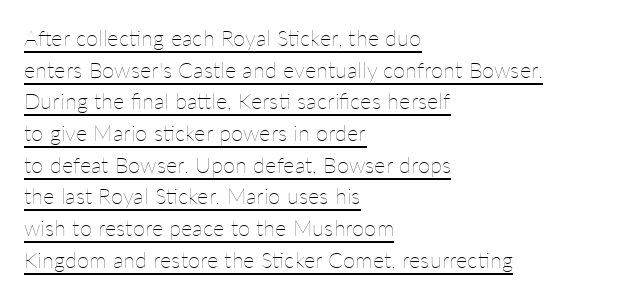
Q: Is the text bold? A: No.
Q: Is the text italic (slanted)? A: No, it is upright.
Q: Is the text underlined? A: Yes.
Q: How is the paragraph aligned? A: Left-aligned.
Q: Is the spacing between letters normal or unusually wide? A: Normal.
Q: Is the spacing between lines tight, normal or loose? A: Normal.
